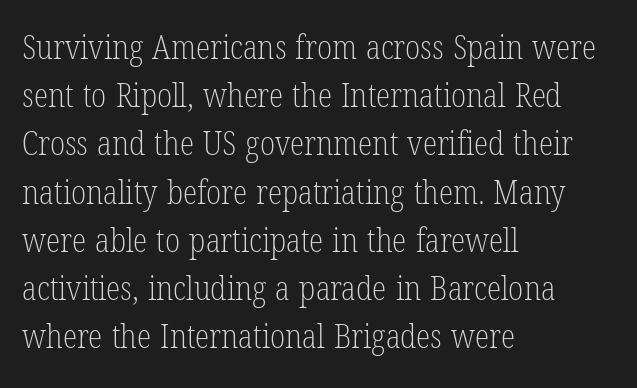
Nope, not italic — everything's standing straight. The letterforms sit shoulder to shoulder at normal distance. Character widths vary here, with narrow letters taking less room than wide ones. Stem width sits at or under what a default text font uses. Lines of text with bare space underneath.
